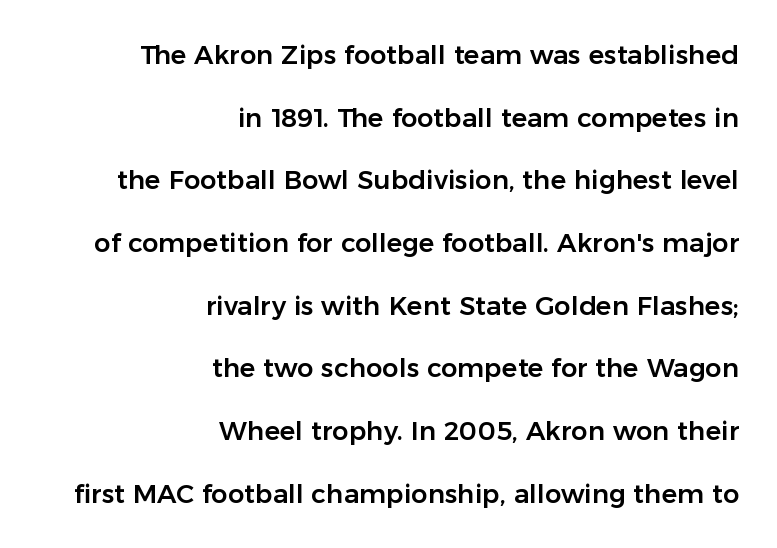
The image shows 26 px text type, upright; set right-aligned, loose line spacing (2.41x), normal letter spacing, not underlined.
